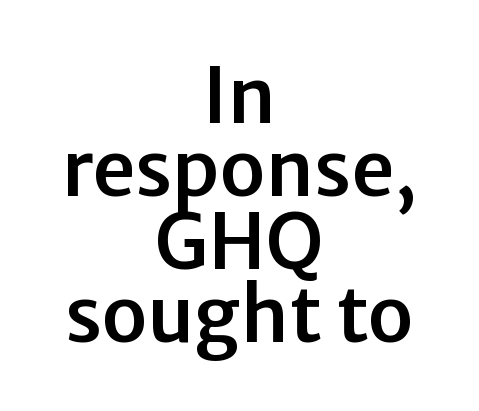
{"serif": "no", "italic": "no", "width": "normal", "stroke_contrast": "low", "x_height": "medium", "monospaced": "no", "underline": "no", "align": "center", "line_spacing": "tight", "line_spacing_ratio": 0.96, "letter_spacing": "normal", "letter_spacing_em": 0.0, "glyph_px": 76}
